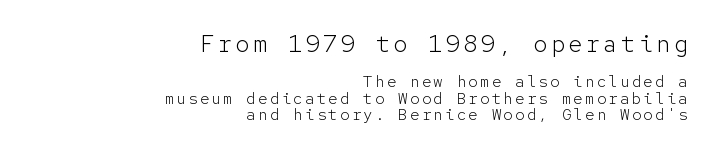
{"italic": "no", "bold": "no", "underline": "no", "align": "right", "line_spacing": "tight", "line_spacing_ratio": 1.01, "larger_block": "first", "size_ratio": 1.5, "glyph_px": 24}
